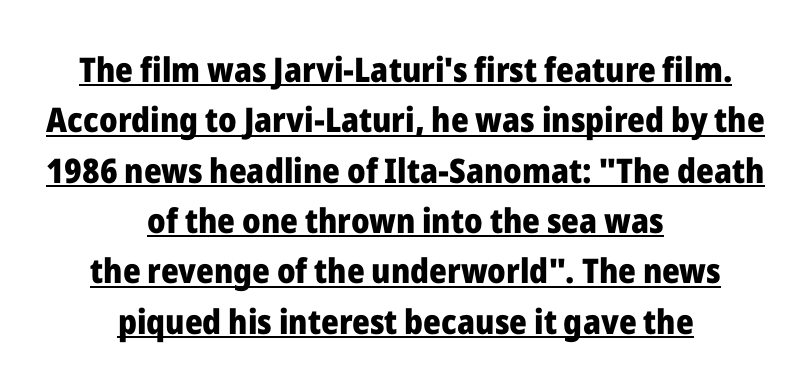
The specimen reads as upright at a glance. Is the type bold? Yes — the strokes are clearly thick and heavy. Each letter keeps its own natural width here, so spacing adapts to shape. A typesetter would call this leading conventional body-copy spacing.
